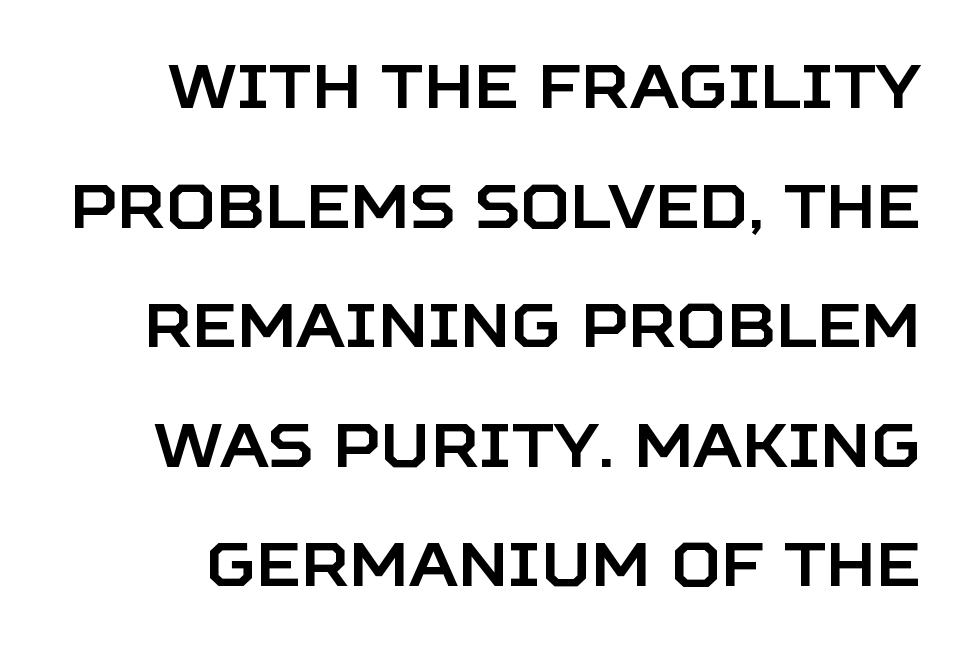
Looks like regular typesetting: each glyph gets only the width it needs. Ordinary non-slanted type is in use. The horizontal fit of the characters is conventional and even. The glyphs in this specimen are sans serif. Unmarked baselines from the first word to the last.
